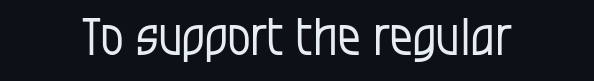
{"serif": "no", "italic": "no", "bold": "no", "weight": "regular", "width": "condensed", "stroke_contrast": "low", "x_height": "large", "monospaced": "no", "underline": "no", "letter_spacing": "normal", "letter_spacing_em": 0.0, "glyph_px": 51}
